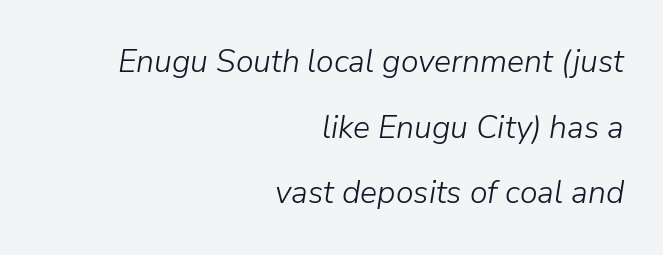
The image shows 32 px light type, italic (leaning right); set right-aligned, loose line spacing (2.05x), normal letter spacing, not underlined; low stroke contrast and a medium x-height.
